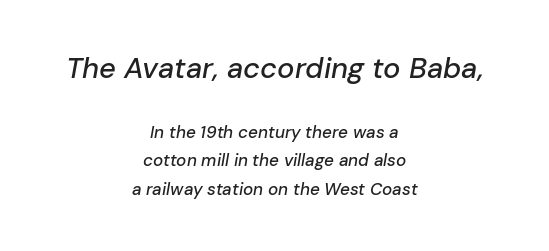
Q: Is the text italic (slanted)? A: Yes, it leans right by about 10 degrees.
Q: Is the text underlined? A: No.
Q: How is the paragraph aligned? A: Centered.
Q: Is the spacing between letters normal or unusually wide? A: Normal.
Q: Is the spacing between lines tight, normal or loose? A: Normal.
Q: Which block of text is set in a larger size, the first (top) or the second (bottom)? A: The first (top) one.
Q: Width (condensed, normal, or wide)? A: Normal.
Q: Stroke contrast? A: Low.
Q: x-height? A: Medium.
Q: Monospaced? A: No.
